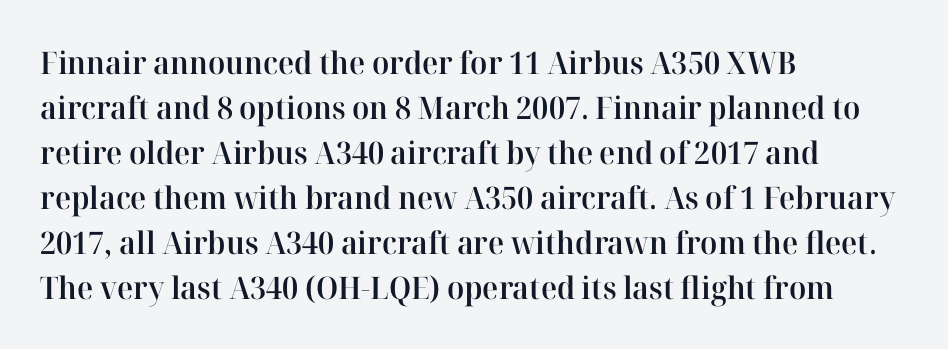
The image shows 31 px semibold serif type, upright; set left-aligned, normal line spacing (1.45x), normal letter spacing, not underlined; high stroke contrast and a medium x-height.
